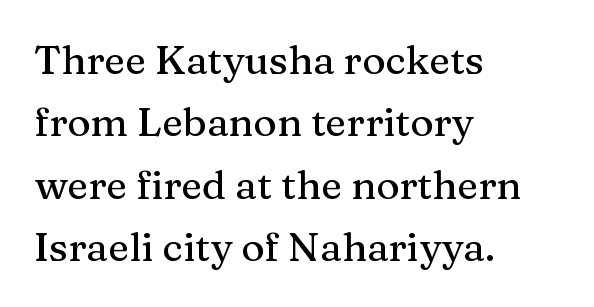
The passage is arranged the way most books set body copy — flush left. The typeface chosen for these lines features serifs. Vertical spacing — default. The lettering stays uniformly vertical, giving the passage a roman look.
